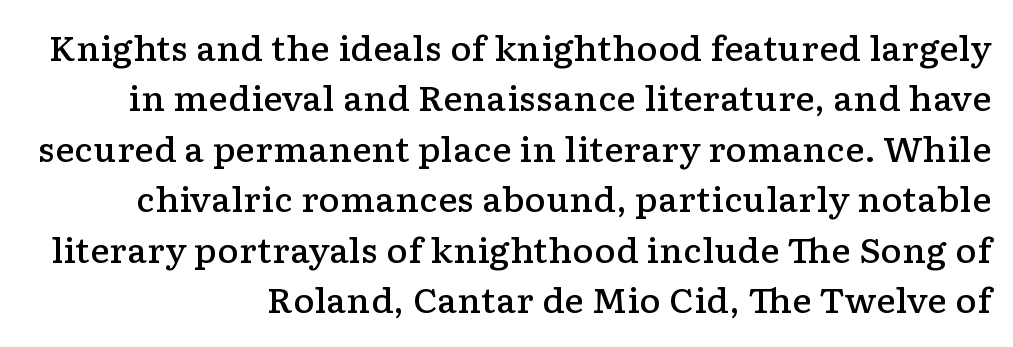
Glyph-to-glyph distance matches everyday printed text. To sum up the face: it has serifs. Evenly set lines give the paragraph a standard silhouette. Here the designer chose a conventional face with non-uniform glyph widths. This sample is right-justified, so line beginnings fall wherever the words allow. In terms of weight, the rendering is demibold, just under bold.
